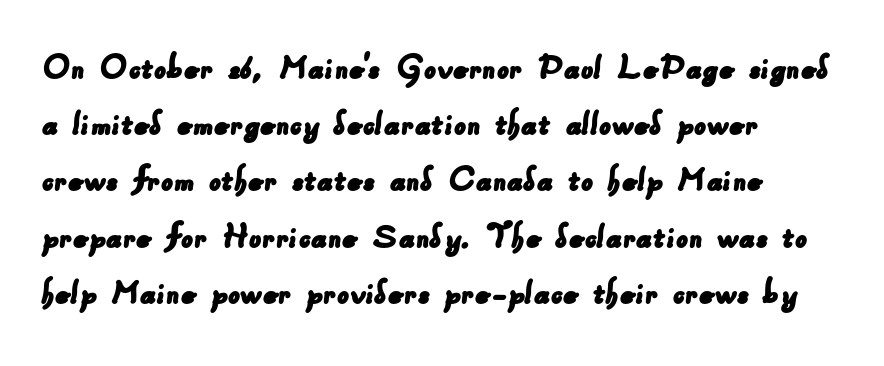
{"serif": "no", "width": "normal", "stroke_contrast": "low", "x_height": "small", "monospaced": "no", "underline": "no", "align": "left", "line_spacing": "normal", "line_spacing_ratio": 1.48, "letter_spacing": "normal", "letter_spacing_em": 0.0, "glyph_px": 38}
